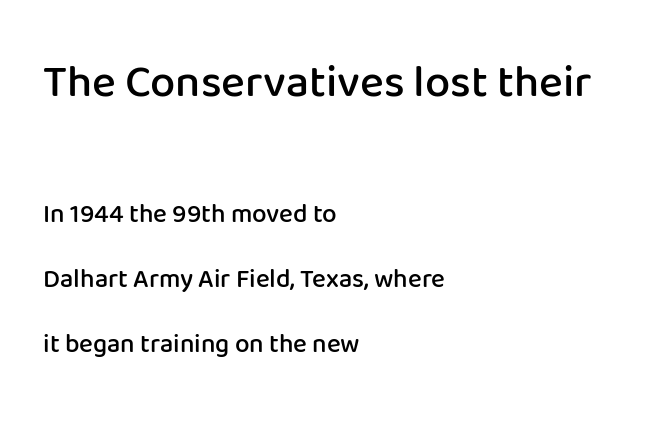
{"serif": "no", "italic": "no", "bold": "semi", "weight": "semibold", "width": "normal", "stroke_contrast": "low", "x_height": "medium", "monospaced": "no", "underline": "no", "align": "left", "line_spacing": "loose", "line_spacing_ratio": 2.5, "letter_spacing": "normal", "letter_spacing_em": 0.0, "larger_block": "first", "size_ratio": 1.73, "glyph_px": 45}
